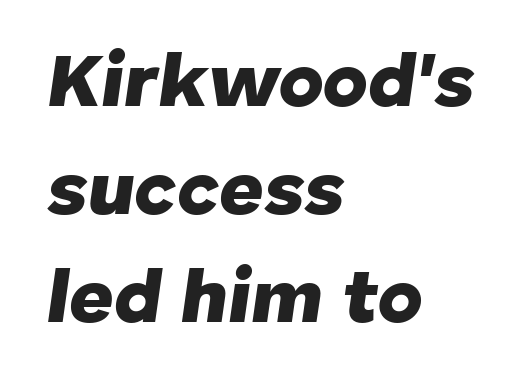
Q: Is the text bold? A: Yes.
Q: Is the text italic (slanted)? A: Yes, it leans right by about 8 degrees.
Q: Is the text underlined? A: No.
Q: How is the paragraph aligned? A: Left-aligned.
Q: Is the spacing between letters normal or unusually wide? A: Normal.
Q: Is the spacing between lines tight, normal or loose? A: Normal.
Q: Width (condensed, normal, or wide)? A: Normal.
Q: Stroke contrast? A: Low.
Q: x-height? A: Medium.
Q: Monospaced? A: No.
